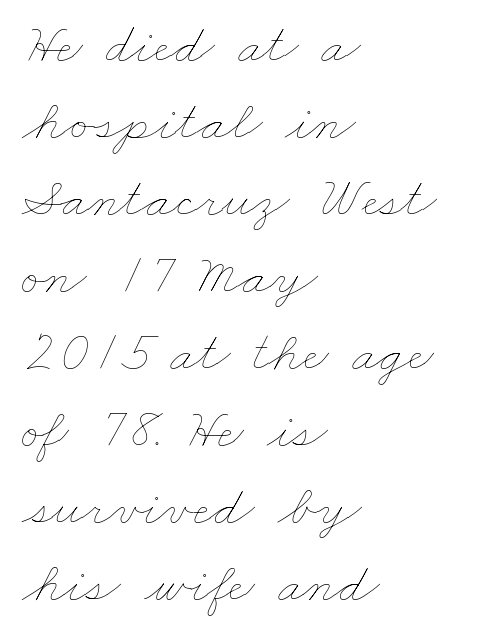
The image shows 57 px thin, wide type; set left-aligned, normal line spacing (1.35x), normal letter spacing, not underlined; low stroke contrast and a small x-height.
